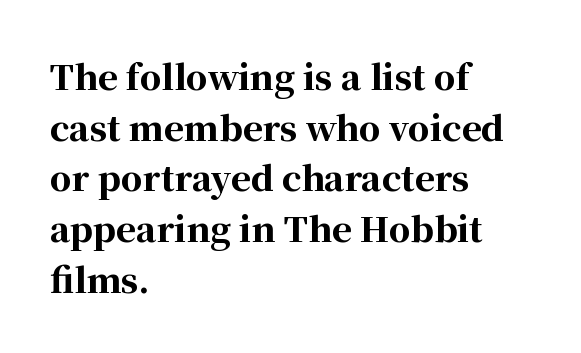
The image shows 34 px bold serif type, upright; set left-aligned, normal line spacing (1.49x), normal letter spacing, not underlined; high stroke contrast and a medium x-height.
